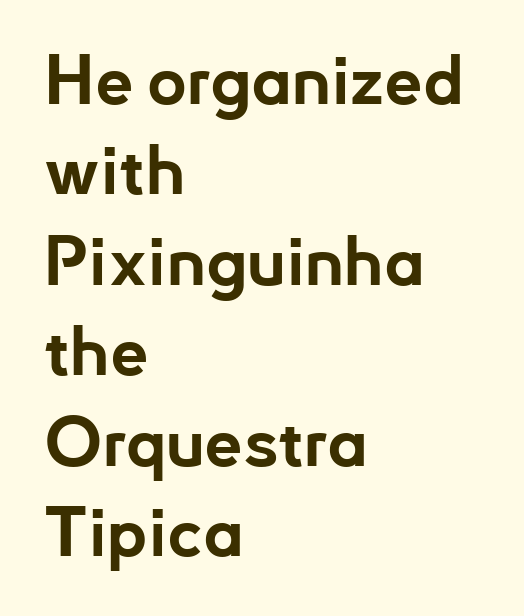
Varying glyph widths throughout — classic text-font behaviour. A clean baseline with only descenders dipping below it. The text block is weighted toward the left margin, trailing off unevenly rightward. Characters follow at the spacing the type designer built in. This is sans-serif lettering, the kind often seen on screens and signage. Emphasis by weight is at full strength: bold.
